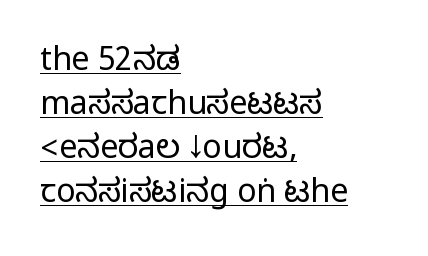
{"serif": "no", "italic": "no", "width": "condensed", "stroke_contrast": "medium", "monospaced": "no", "underline": "yes", "align": "left", "line_spacing": "normal", "line_spacing_ratio": 1.37, "letter_spacing": "normal", "letter_spacing_em": 0.0, "glyph_px": 32}
